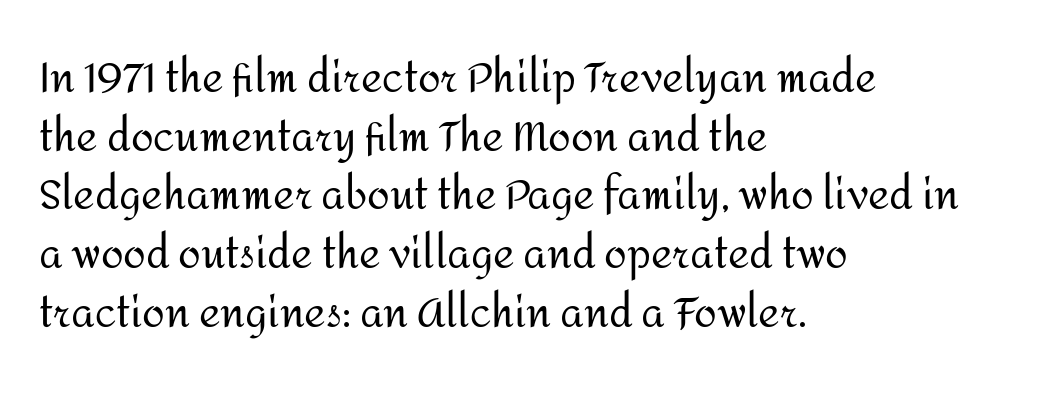
This is not heavy type; no bold has been used. These lines are rendered in a variable-pitch font. Beneath every word, the page is bare. Each new line begins a customary step beneath the previous one. Unlike italic type, these characters show no tilt at all. Tracking here is standard; glyphs follow each other at the usual distance.
